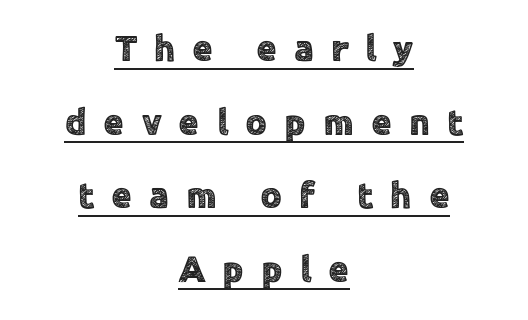
{"serif": "no", "italic": "no", "width": "normal", "x_height": "medium", "monospaced": "no", "underline": "yes", "align": "center", "line_spacing": "loose", "line_spacing_ratio": 1.99, "letter_spacing": "wide", "letter_spacing_em": 0.46, "glyph_px": 37}
